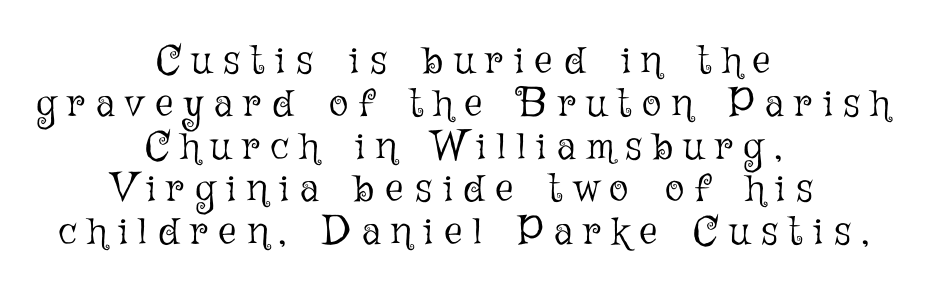
{"italic": "no", "bold": "no", "weight": "light", "width": "normal", "stroke_contrast": "low", "x_height": "medium", "monospaced": "no", "underline": "no", "align": "center", "line_spacing": "tight", "line_spacing_ratio": 1.07, "letter_spacing": "wide", "letter_spacing_em": 0.28, "glyph_px": 40}
